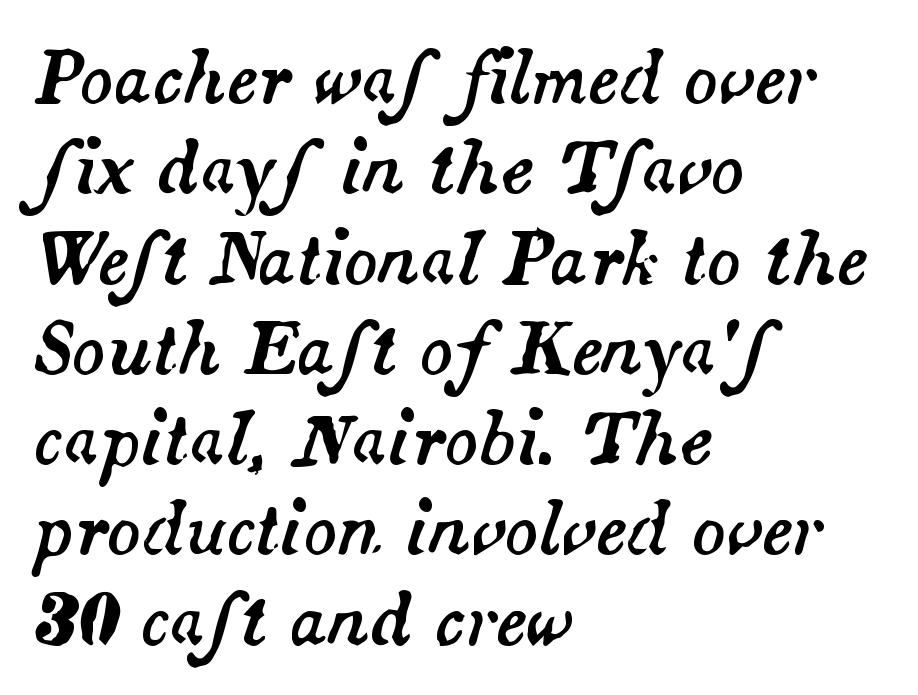
Q: Is the text italic (slanted)? A: Yes, it leans right by about 14 degrees.
Q: Is the text underlined? A: No.
Q: How is the paragraph aligned? A: Left-aligned.
Q: Is the spacing between letters normal or unusually wide? A: Normal.
Q: Is the spacing between lines tight, normal or loose? A: Normal.
Q: Width (condensed, normal, or wide)? A: Normal.
Q: Stroke contrast? A: Medium.
Q: x-height? A: Small.
Q: Monospaced? A: No.
